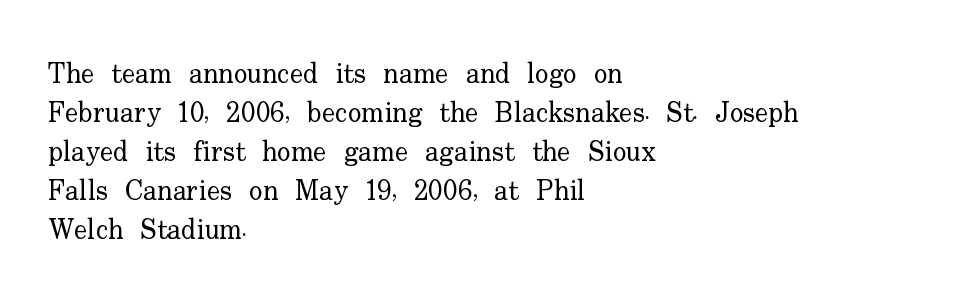
Q: Is the text bold? A: No.
Q: Is the text italic (slanted)? A: No, it is upright.
Q: Is the typeface a serif or a sans-serif typeface? A: Serif.
Q: Is the text underlined? A: No.
Q: How is the paragraph aligned? A: Left-aligned.
Q: Is the spacing between letters normal or unusually wide? A: Normal.
Q: Is the spacing between lines tight, normal or loose? A: Normal.
Q: Width (condensed, normal, or wide)? A: Normal.
Q: Stroke contrast? A: Low.
Q: x-height? A: Small.
Q: Monospaced? A: No.
